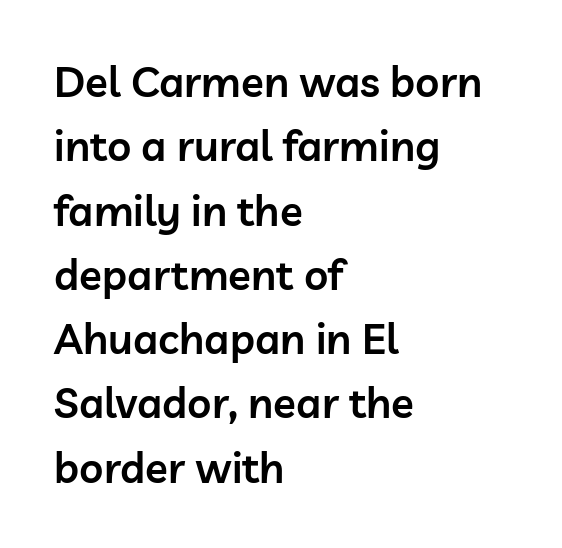
The image shows 42 px semibold sans-serif type, upright; set left-aligned, normal line spacing (1.53x), normal letter spacing, not underlined; low stroke contrast and a medium x-height.
